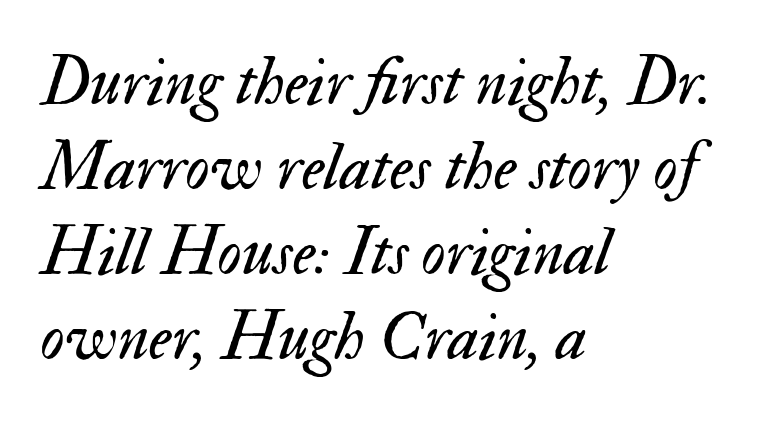
Think of a printed novel: that variable character pitch is what you see here. If you measured baseline to baseline, you'd find a middling distance. No heavy texture on the line: the type isn't bold. Characters are canted at an angle relative to the baseline's perpendicular. Descenders are the only things crossing below the line. The rendering anchors every line to the left-hand side.
